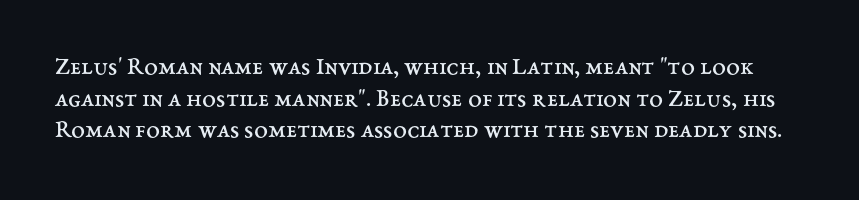
Q: Is the text bold? A: No.
Q: Is the text italic (slanted)? A: No, it is upright.
Q: Is the text underlined? A: No.
Q: Is the spacing between letters normal or unusually wide? A: Normal.
Q: Is the spacing between lines tight, normal or loose? A: Normal.
